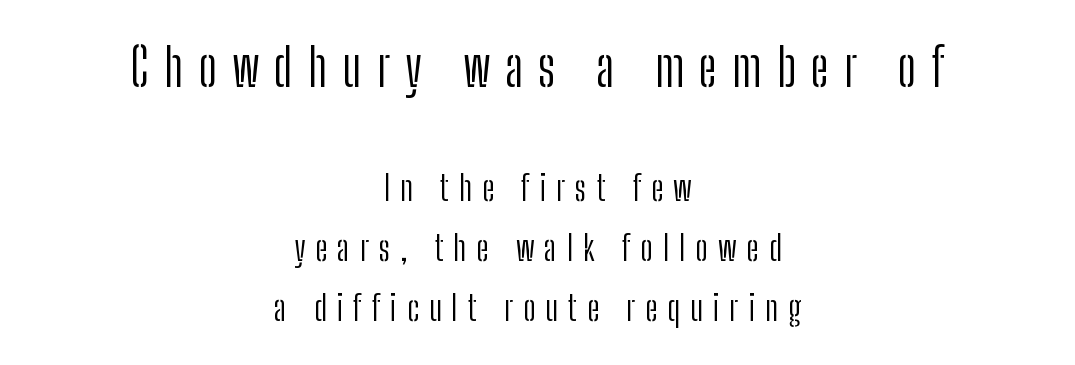
{"serif": "no", "italic": "no", "bold": "no", "weight": "light", "width": "condensed", "stroke_contrast": "low", "x_height": "medium", "monospaced": "no", "underline": "no", "align": "center", "line_spacing_ratio": 1.72, "letter_spacing": "wide", "letter_spacing_em": 0.29, "larger_block": "first", "size_ratio": 1.49, "glyph_px": 52}
